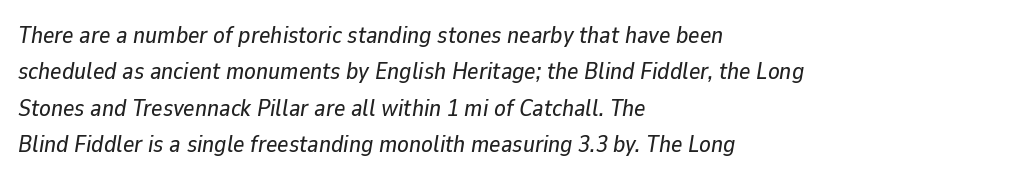
{"italic": "yes", "lean": "right", "slant_degrees": 9, "underline": "no", "align": "left", "line_spacing": "normal", "line_spacing_ratio": 1.52, "letter_spacing": "normal", "letter_spacing_em": 0.0, "glyph_px": 24}
